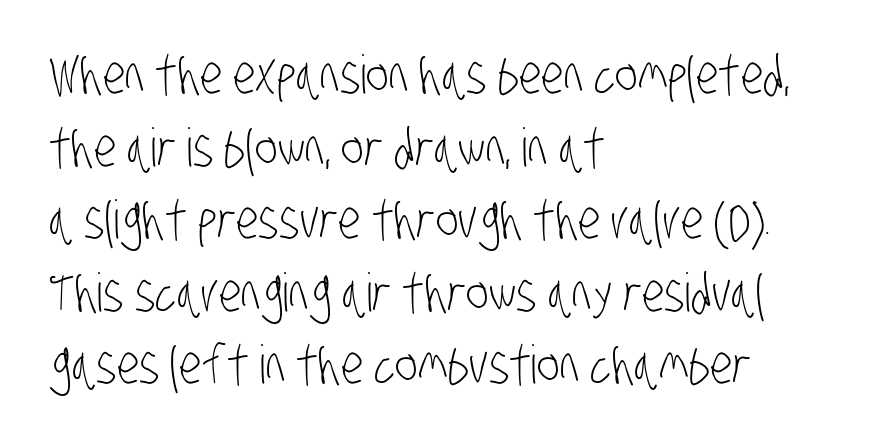
Nope, no serifs anywhere on these letters. A student would call this left alignment; a typographer would say flush left, rag right. Vertical stems look standard width or narrower in stroke. Proportional: the letters do not fall into vertical columns. Each new line begins a customary step beneath the previous one.
